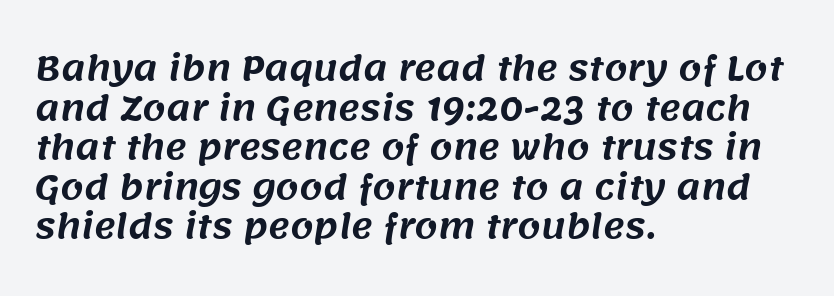
The image shows 33 px sans-serif type; set left-aligned, line spacing 1.2x, normal letter spacing, not underlined; medium stroke contrast and a large x-height.
